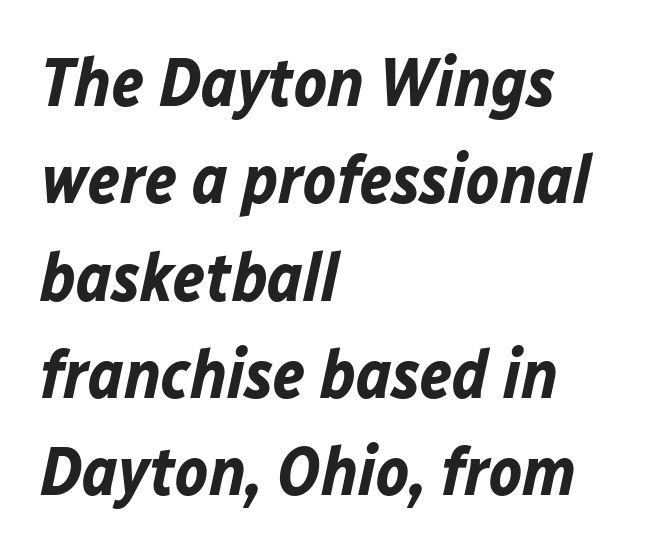
Q: Is the text bold? A: Yes.
Q: Is the text italic (slanted)? A: Yes, it leans right by about 12 degrees.
Q: Is the text underlined? A: No.
Q: How is the paragraph aligned? A: Left-aligned.
Q: Is the spacing between letters normal or unusually wide? A: Normal.
Q: Is the spacing between lines tight, normal or loose? A: Normal.
Q: Width (condensed, normal, or wide)? A: Normal.
Q: Stroke contrast? A: Low.
Q: x-height? A: Medium.
Q: Monospaced? A: No.
